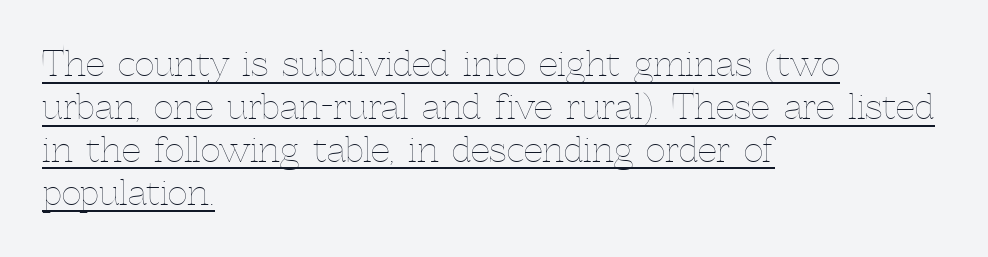
What stands out about the letter spacing? Nothing — it is the standard amount. Reading down the column, the eye jumps a familiar distance to each next line. Line beginnings align vertically; line endings do not. Do the characters align in a grid? No, the font is proportional.
